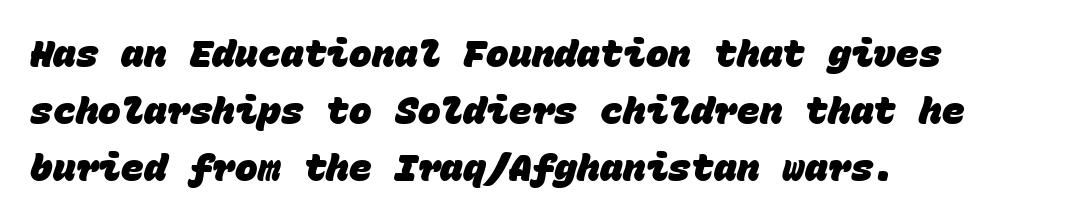
The image shows 38 px heavy sans-serif type, monospaced; set left-aligned, normal line spacing (1.5x), normal letter spacing, not underlined; low stroke contrast and a large x-height.
